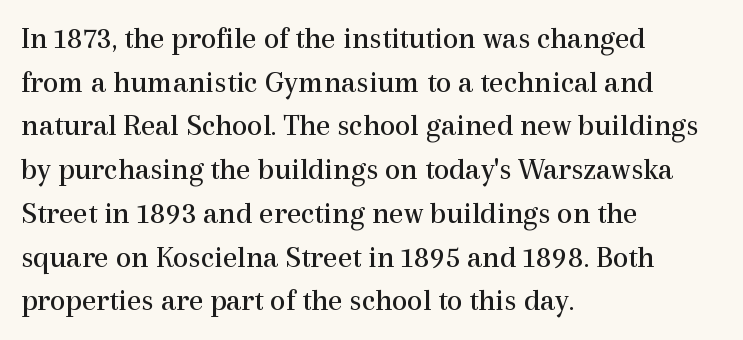
The image shows 31 px regular-weight serif type, upright; set left-aligned, normal line spacing (1.41x), normal letter spacing, not underlined; a medium x-height.
